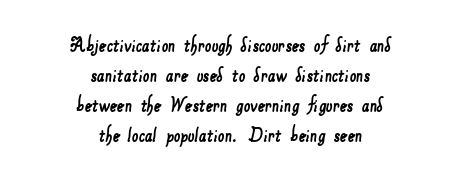
The face used here is rendered with its standard letterfit. Notice how descenders clear the ascenders below comfortably — that's standard leading. Unmarked baselines from the first word to the last. Centered paragraph, ragged on both sides.
